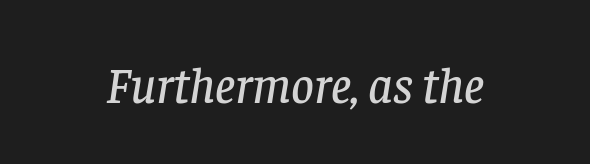
The image shows 50 px serif type, italic (leaning right); set normal letter spacing, not underlined; low stroke contrast and a large x-height.
